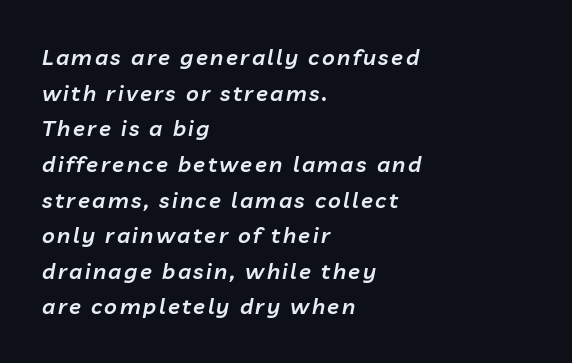
Italic? Definitely — the glyphs are oblique. Notice how the passage keeps a crisp vertical edge on the left only. Just letters on the line, the space beneath them empty. The block of text has a typical density, with ordinary space between rows. Set as a demibold, roughly 600 on the weight scale.
